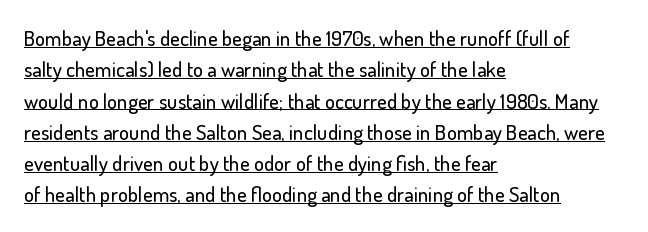
The image shows 21 px text type, upright; set left-aligned, normal line spacing (1.49x), normal letter spacing, underlined.
